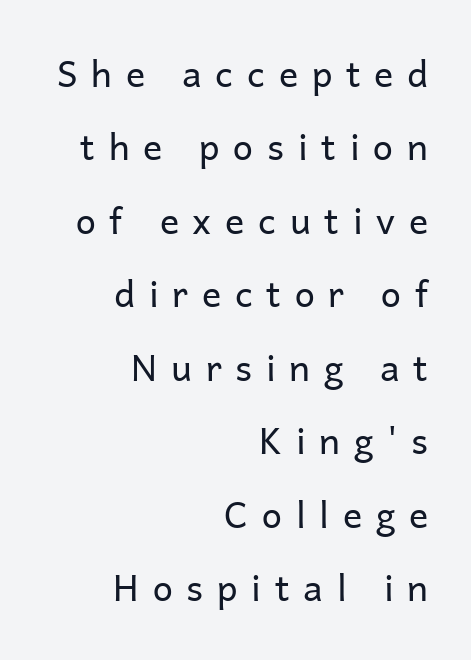
The image shows 36 px regular-weight sans-serif type, upright; set right-aligned, loose line spacing (2.04x), unusually wide letter spacing (+0.38 em), not underlined; low stroke contrast and a medium x-height.
